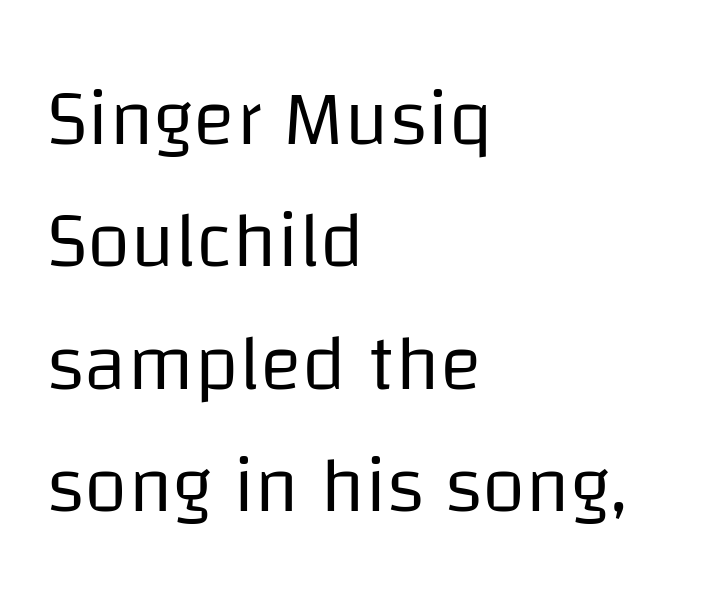
Q: Is the text bold? A: No.
Q: Is the text italic (slanted)? A: No, it is upright.
Q: Is the typeface a serif or a sans-serif typeface? A: Sans-serif.
Q: Is the text underlined? A: No.
Q: How is the paragraph aligned? A: Left-aligned.
Q: Is the spacing between letters normal or unusually wide? A: Normal.
Q: Is the spacing between lines tight, normal or loose? A: Normal.
Q: Width (condensed, normal, or wide)? A: Normal.
Q: Stroke contrast? A: Low.
Q: x-height? A: Large.
Q: Monospaced? A: No.
